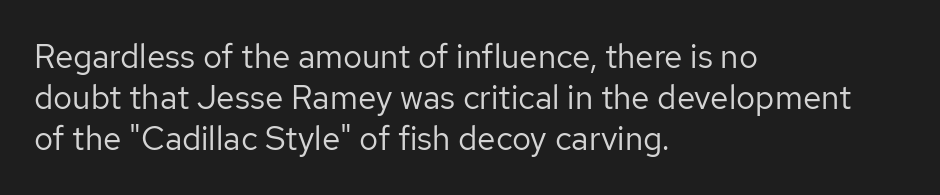
{"serif": "no", "italic": "no", "bold": "no", "weight": "regular", "width": "normal", "stroke_contrast": "low", "x_height": "medium", "monospaced": "no", "underline": "no", "align": "left", "line_spacing_ratio": 1.24, "letter_spacing": "normal", "letter_spacing_em": 0.0, "glyph_px": 33}
